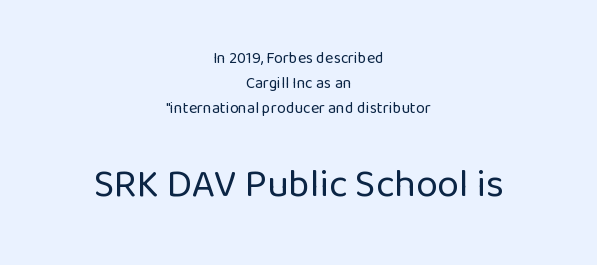
These two chunks differ in scale, with the bottom chunk taking the larger measure. A light-to-regular cut is what we see here. You can tell it's not italic because the verticals are truly vertical. Students, note that the glyphs here touch the page at normal intervals. The space between consecutive lines is moderate. Character widths vary here, with narrow letters taking less room than wide ones.
